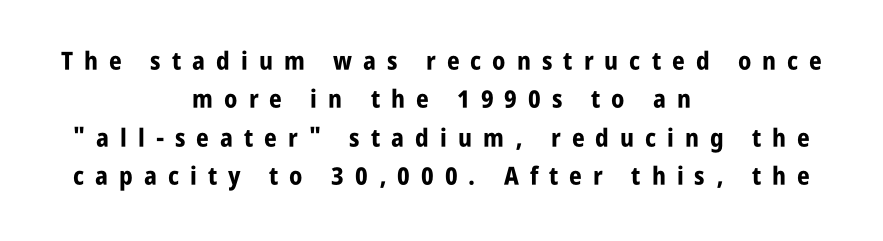
{"italic": "no", "bold": "yes", "underline": "no", "align": "center", "line_spacing": "normal", "line_spacing_ratio": 1.54, "letter_spacing": "wide", "letter_spacing_em": 0.44, "glyph_px": 25}
